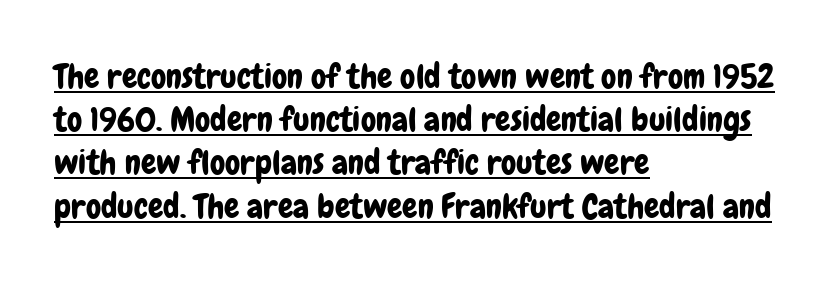
{"serif": "no", "italic": "no", "width": "condensed", "stroke_contrast": "low", "x_height": "medium", "monospaced": "no", "underline": "yes", "align": "left", "line_spacing": "normal", "line_spacing_ratio": 1.27, "letter_spacing": "normal", "letter_spacing_em": 0.0, "glyph_px": 34}
